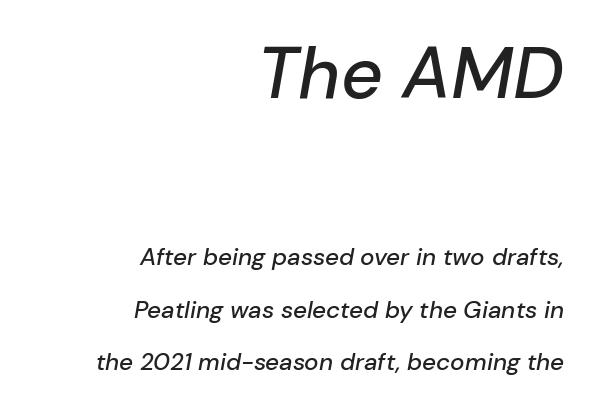
Q: Is the text italic (slanted)? A: Yes, it leans right by about 10 degrees.
Q: Is the text underlined? A: No.
Q: How is the paragraph aligned? A: Right-aligned.
Q: Is the spacing between letters normal or unusually wide? A: Normal.
Q: Is the spacing between lines tight, normal or loose? A: Loose.
Q: Which block of text is set in a larger size, the first (top) or the second (bottom)? A: The first (top) one.
Q: Width (condensed, normal, or wide)? A: Normal.
Q: Stroke contrast? A: Low.
Q: x-height? A: Medium.
Q: Monospaced? A: No.
